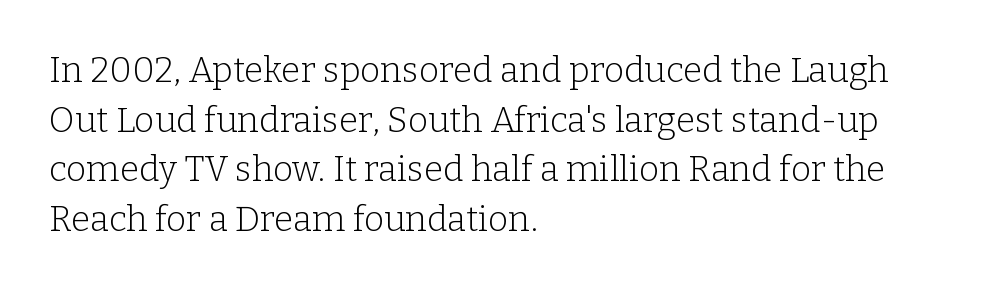
{"serif": "yes", "italic": "no", "bold": "no", "weight": "light", "width": "normal", "stroke_contrast": "low", "x_height": "medium", "monospaced": "no", "underline": "no", "align": "left", "line_spacing": "normal", "line_spacing_ratio": 1.42, "letter_spacing": "normal", "letter_spacing_em": 0.0, "glyph_px": 35}
